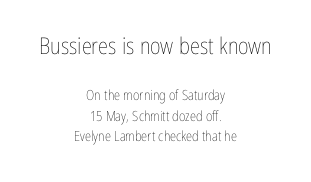
This rendering features lettering with no underline. This reads as an unemphasized weight, regular at the heaviest. Character size in the leading block exceeds that of the trailing block. Honestly, the row spacing looks completely unremarkable. The passage is arranged like a title page — every line centered. Is there any slant? The stems are plumb.
